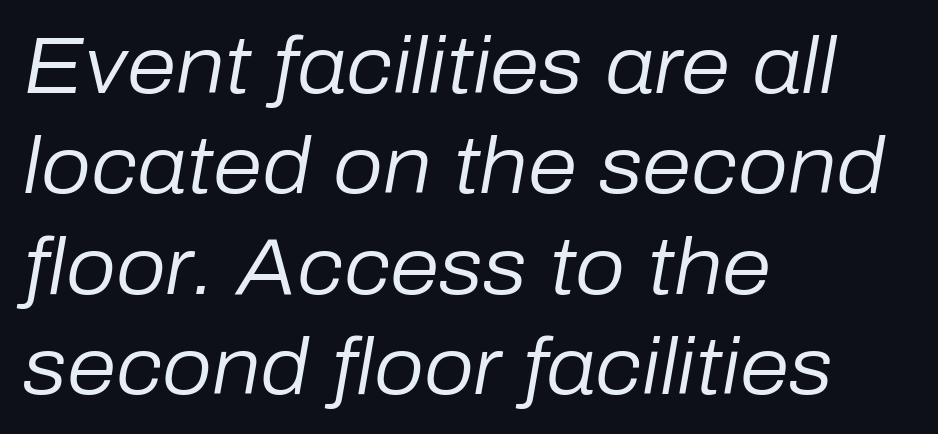
Does extra space separate the letters? No, they use regular spacing. Alignment: flush left. The strokes carry an ordinary text weight at most. Designer's note — italics engaged. Unmarked baselines from the first word to the last.
